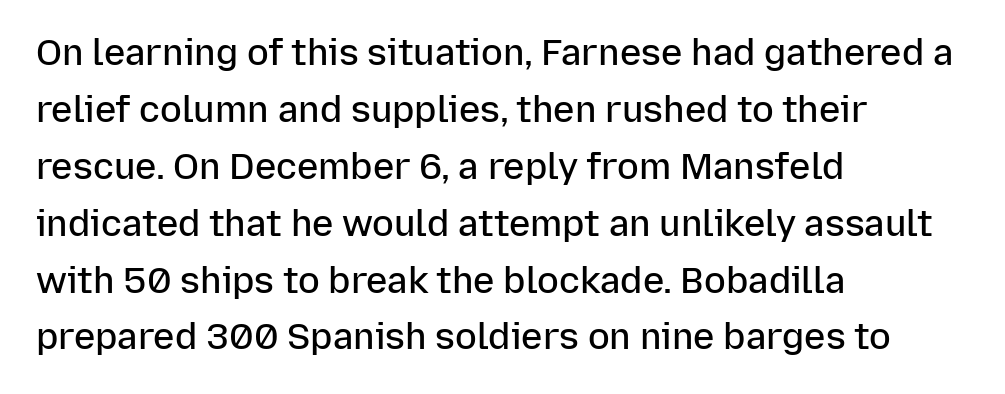
Q: Is the text bold? A: Semi-bold.
Q: Is the text italic (slanted)? A: No, it is upright.
Q: Is the typeface a serif or a sans-serif typeface? A: Sans-serif.
Q: Is the text underlined? A: No.
Q: How is the paragraph aligned? A: Left-aligned.
Q: Is the spacing between letters normal or unusually wide? A: Normal.
Q: Is the spacing between lines tight, normal or loose? A: Normal.
Q: Width (condensed, normal, or wide)? A: Normal.
Q: Stroke contrast? A: Low.
Q: x-height? A: Medium.
Q: Monospaced? A: No.
